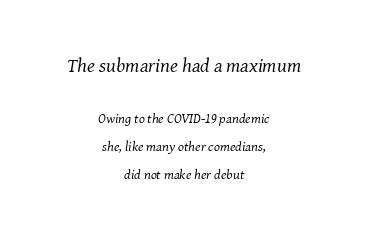
Q: Is the text bold? A: No.
Q: Is the text italic (slanted)? A: Yes, it leans right by about 8 degrees.
Q: Is the text underlined? A: No.
Q: How is the paragraph aligned? A: Centered.
Q: Is the spacing between letters normal or unusually wide? A: Normal.
Q: Is the spacing between lines tight, normal or loose? A: Loose.
Q: Which block of text is set in a larger size, the first (top) or the second (bottom)? A: The first (top) one.
